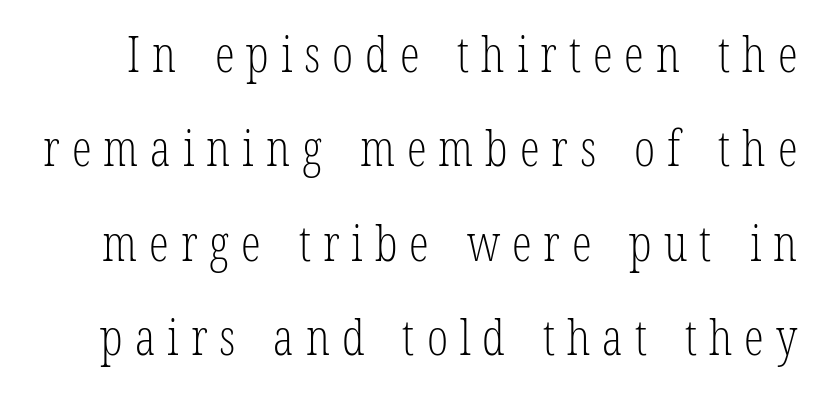
{"serif": "yes", "italic": "no", "bold": "no", "weight": "light", "width": "condensed", "stroke_contrast": "low", "x_height": "medium", "monospaced": "no", "underline": "no", "line_spacing_ratio": 1.89, "letter_spacing": "wide", "letter_spacing_em": 0.24, "glyph_px": 50}
